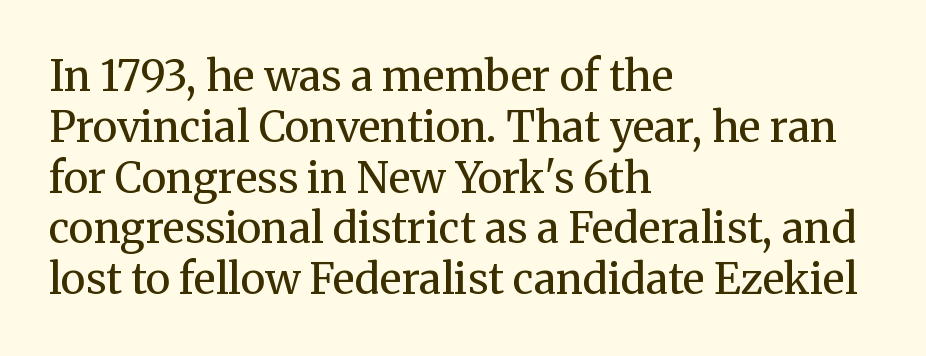
Q: Is the text bold? A: No.
Q: Is the text italic (slanted)? A: No, it is upright.
Q: Is the typeface a serif or a sans-serif typeface? A: Serif.
Q: Is the text underlined? A: No.
Q: How is the paragraph aligned? A: Left-aligned.
Q: Is the spacing between letters normal or unusually wide? A: Normal.
Q: Width (condensed, normal, or wide)? A: Normal.
Q: Stroke contrast? A: Medium.
Q: x-height? A: Medium.
Q: Monospaced? A: No.
